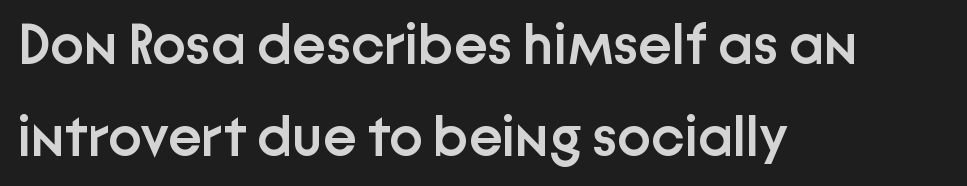
These lines stack with their left ends in a neat column. Varying glyph widths throughout — classic text-font behaviour. Posture: upright roman. Every letter is mildly thick-stroked: semibold rather than bold.
